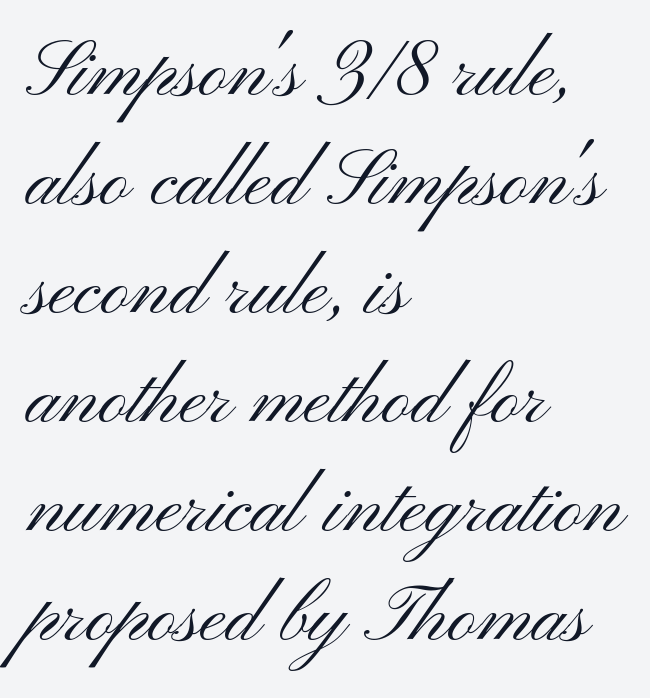
Q: Is the text bold? A: No.
Q: Is the text italic (slanted)? A: Yes.
Q: Is the typeface a serif or a sans-serif typeface? A: Sans-serif.
Q: Is the text underlined? A: No.
Q: How is the paragraph aligned? A: Left-aligned.
Q: Is the spacing between letters normal or unusually wide? A: Normal.
Q: Is the spacing between lines tight, normal or loose? A: Normal.
Q: Width (condensed, normal, or wide)? A: Wide.
Q: Stroke contrast? A: Medium.
Q: x-height? A: Small.
Q: Monospaced? A: No.
